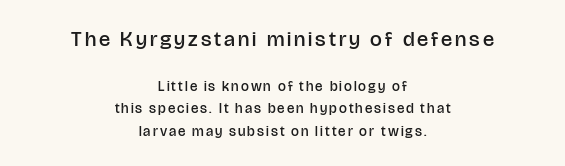
Leading matches the norm, producing a regular column. Posture: vertical. Between these two stacked blocks, the higher one wins on size. The foot of each line stays bare and open. Leftover space on each line is divided equally before and after the words.
